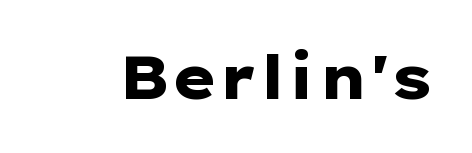
Every character sits straight up, as roman type does. Classification — sans serif. Caption: standard tracking, unaltered. Descender tails drop into unmarked territory. Caption: bold face, heavy strokes. Looks like regular typesetting: each glyph gets only the width it needs.
